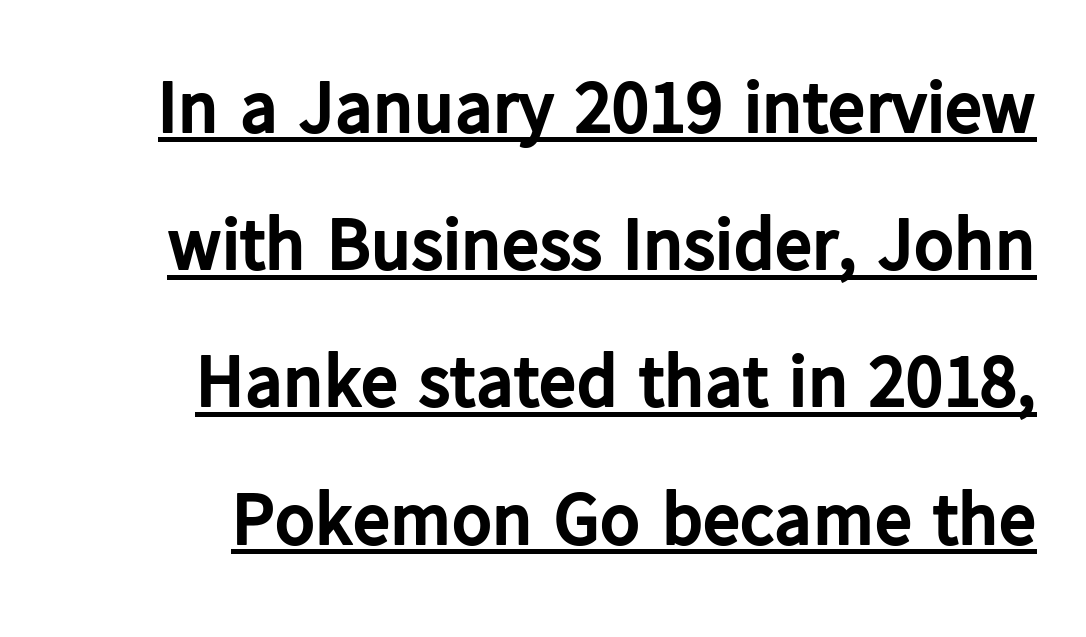
{"serif": "no", "italic": "no", "bold": "yes", "weight": "bold", "width": "normal", "stroke_contrast": "low", "x_height": "medium", "monospaced": "no", "underline": "yes", "line_spacing_ratio": 1.83, "letter_spacing": "normal", "letter_spacing_em": 0.0, "glyph_px": 75}
